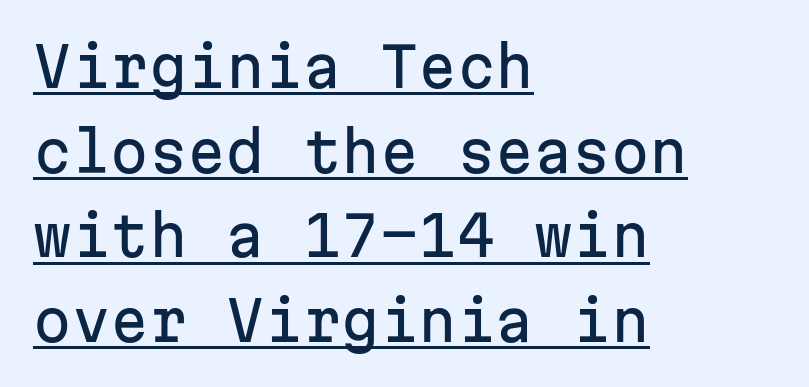
{"serif": "no", "italic": "no", "width": "normal", "stroke_contrast": "low", "x_height": "medium", "monospaced": "yes", "underline": "yes", "align": "left", "line_spacing": "normal", "line_spacing_ratio": 1.54, "letter_spacing": "normal", "letter_spacing_em": 0.0, "glyph_px": 55}
